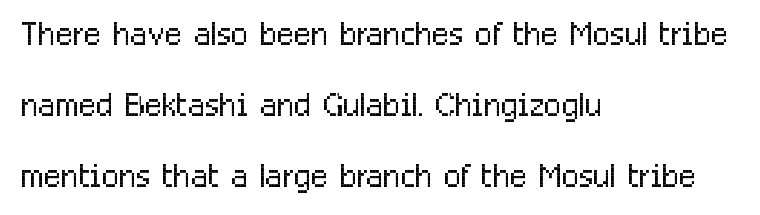
The image shows 46 px light, condensed sans-serif type, upright; set left-aligned, normal line spacing (1.54x), normal letter spacing, not underlined; low stroke contrast and a medium x-height.
